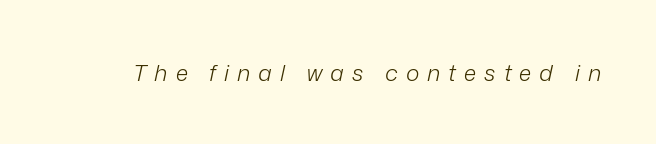
The letterforms sit at book weight or below. Does the lettering tilt? It does — this is italic. Glance below the letters and you will spot only blank space. Characters follow at a spacing far wider than the type designer built in.
